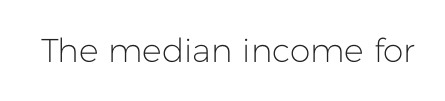
Q: Is the text bold? A: No.
Q: Is the text italic (slanted)? A: No, it is upright.
Q: Is the typeface a serif or a sans-serif typeface? A: Sans-serif.
Q: Is the text underlined? A: No.
Q: Is the spacing between letters normal or unusually wide? A: Normal.
Q: Width (condensed, normal, or wide)? A: Normal.
Q: Stroke contrast? A: Low.
Q: x-height? A: Medium.
Q: Monospaced? A: No.
